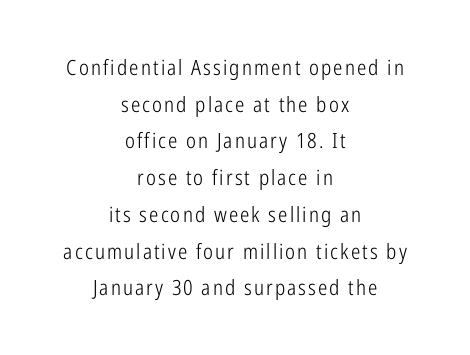
Q: Is the text bold? A: No.
Q: Is the text italic (slanted)? A: No, it is upright.
Q: Is the text underlined? A: No.
Q: How is the paragraph aligned? A: Centered.
